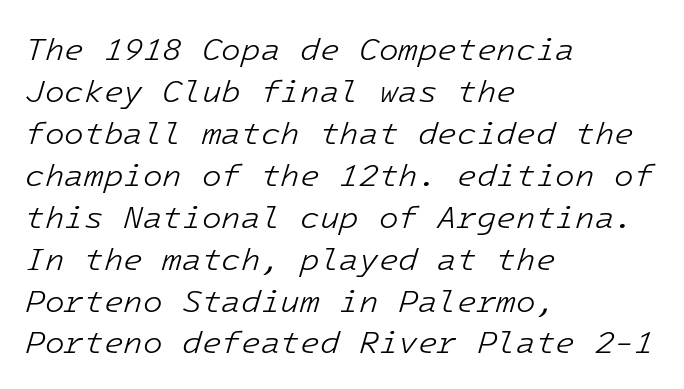
One glance says typical: line gaps are just what's usual. The passage is arranged the way most books set body copy — flush left. There is no visible air inserted between adjacent glyphs. Plain, unruled lines of type.
